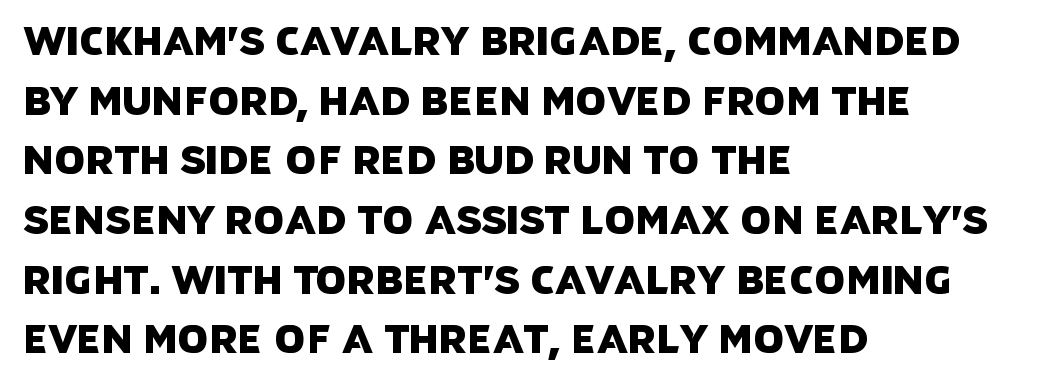
{"serif": "no", "width": "normal", "stroke_contrast": "low", "x_height": "large", "monospaced": "no", "underline": "no", "align": "left", "line_spacing": "normal", "line_spacing_ratio": 1.53, "letter_spacing": "normal", "letter_spacing_em": 0.0, "glyph_px": 39}
